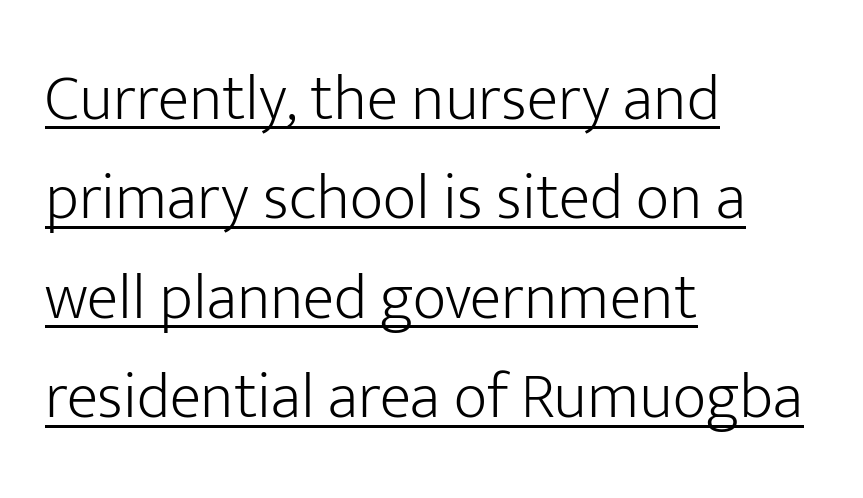
{"serif": "no", "italic": "no", "bold": "no", "weight": "light", "width": "normal", "stroke_contrast": "low", "x_height": "medium", "monospaced": "no", "underline": "yes", "align": "left", "line_spacing": "normal", "line_spacing_ratio": 1.53, "letter_spacing": "normal", "letter_spacing_em": 0.0, "glyph_px": 65}
